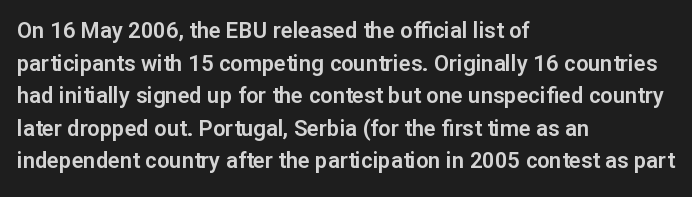
Q: Is the text italic (slanted)? A: No, it is upright.
Q: Is the text underlined? A: No.
Q: How is the paragraph aligned? A: Left-aligned.
Q: Is the spacing between letters normal or unusually wide? A: Normal.
Q: Is the spacing between lines tight, normal or loose? A: Normal.
